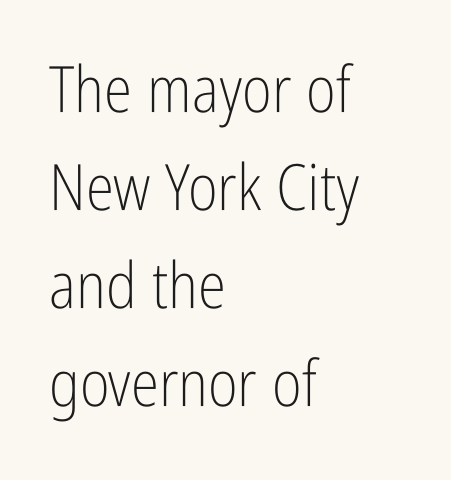
{"serif": "no", "italic": "no", "bold": "no", "weight": "light", "width": "condensed", "stroke_contrast": "low", "x_height": "medium", "monospaced": "no", "underline": "no", "align": "left", "line_spacing": "normal", "line_spacing_ratio": 1.53, "letter_spacing": "normal", "letter_spacing_em": 0.0, "glyph_px": 64}
